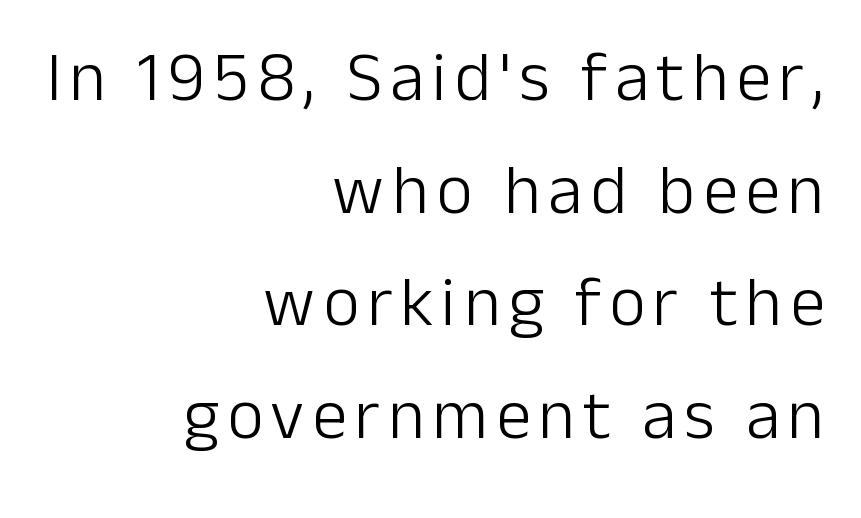
The image shows 70 px light sans-serif type, upright; set right-aligned, normal line spacing (1.61x), not underlined; low stroke contrast and a medium x-height.
